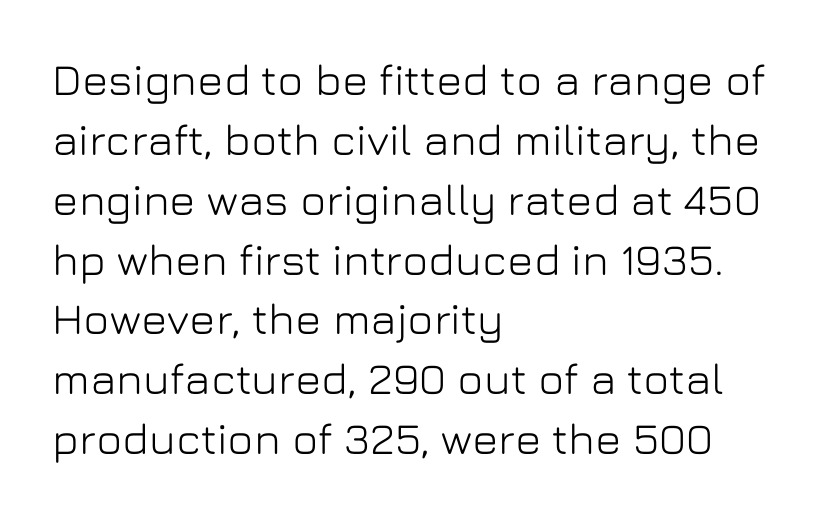
Beneath every word, the page is bare. The passage shown is typed in a proportional face where columns would drift. The designer went with a sans here, leaving each stem footless. In terms of leading, this rendering sits right in the middle. Observe the ordinary spacing: letters are neighbours, not strangers.
